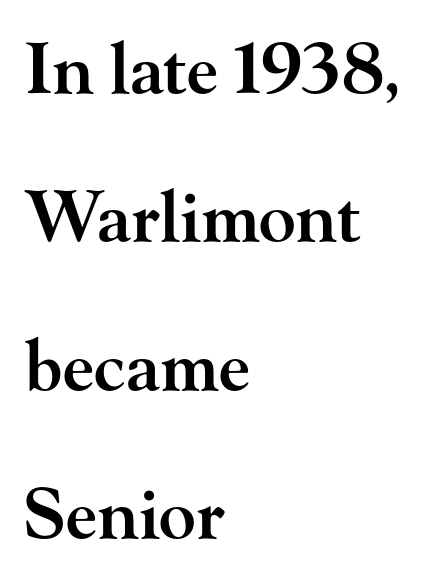
Nobody drew a line under any word here. Each line starts at the same left margin while the right side varies. How would I describe the line gaps? Wide and relaxed. Nope, not italic — everything's standing straight.
